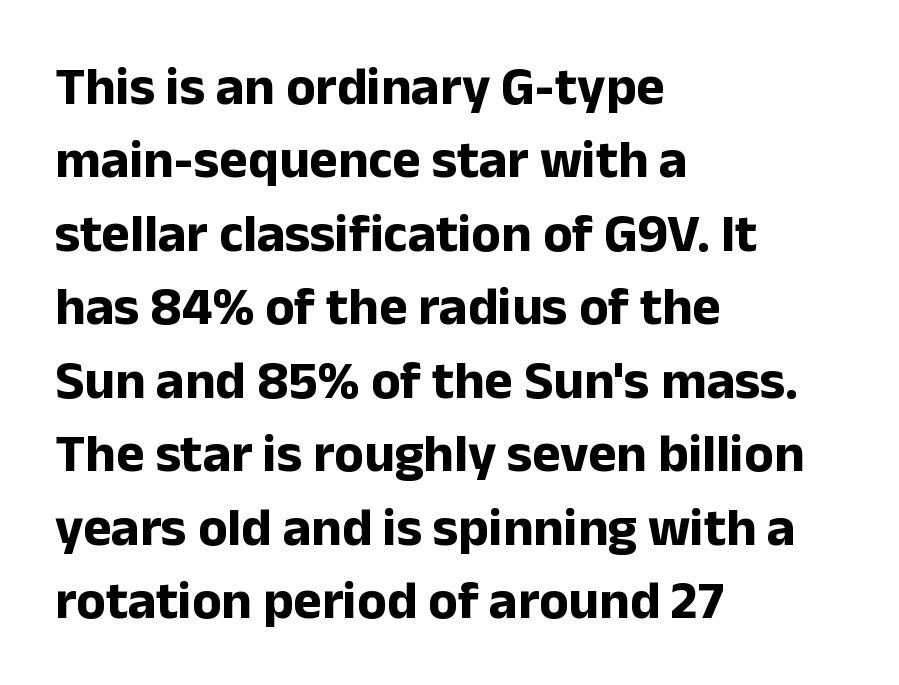
{"serif": "no", "italic": "no", "bold": "yes", "weight": "bold", "width": "normal", "stroke_contrast": "low", "x_height": "medium", "monospaced": "no", "underline": "no", "align": "left", "line_spacing": "normal", "line_spacing_ratio": 1.36, "letter_spacing": "normal", "letter_spacing_em": 0.0, "glyph_px": 54}
